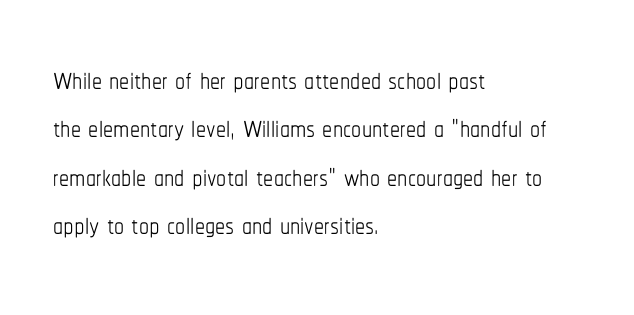
Q: Is the text bold? A: No.
Q: Is the text italic (slanted)? A: No, it is upright.
Q: Is the text underlined? A: No.
Q: How is the paragraph aligned? A: Left-aligned.
Q: Is the spacing between letters normal or unusually wide? A: Normal.
Q: Width (condensed, normal, or wide)? A: Condensed.
Q: Stroke contrast? A: Low.
Q: x-height? A: Medium.
Q: Monospaced? A: No.
